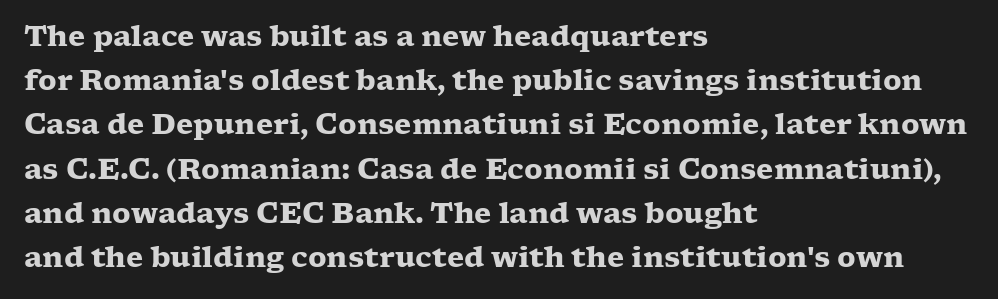
The image shows 28 px heavy, wide serif type, upright; set left-aligned, normal line spacing (1.58x), normal letter spacing, not underlined; low stroke contrast and a medium x-height.
